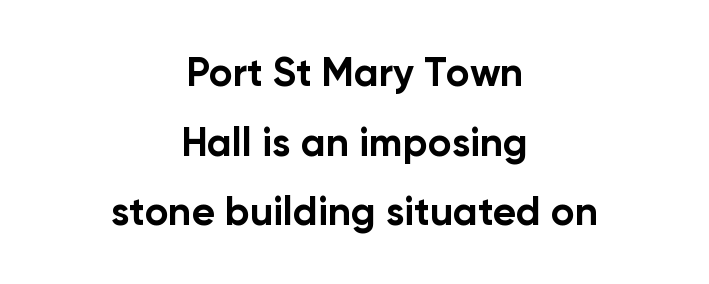
{"serif": "no", "italic": "no", "bold": "yes", "weight": "bold", "width": "normal", "stroke_contrast": "low", "x_height": "medium", "monospaced": "no", "underline": "no", "align": "center", "line_spacing_ratio": 1.74, "letter_spacing": "normal", "letter_spacing_em": 0.0, "glyph_px": 40}
